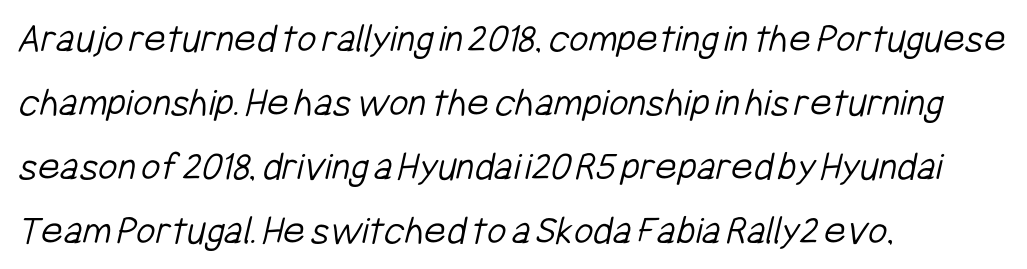
{"serif": "no", "bold": "no", "weight": "light", "width": "condensed", "stroke_contrast": "low", "x_height": "medium", "monospaced": "no", "underline": "no", "align": "left", "line_spacing": "normal", "line_spacing_ratio": 1.52, "letter_spacing": "normal", "letter_spacing_em": 0.0, "glyph_px": 42}
